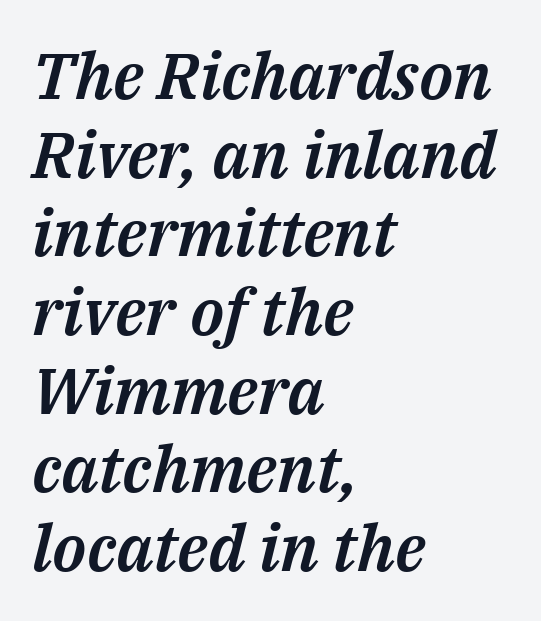
Rendered with sloped, italic letterforms. Bare-footed words on every line. How are the letters spaced? Ordinarily, with no added tracking. Character widths vary here, with narrow letters taking less room than wide ones.
